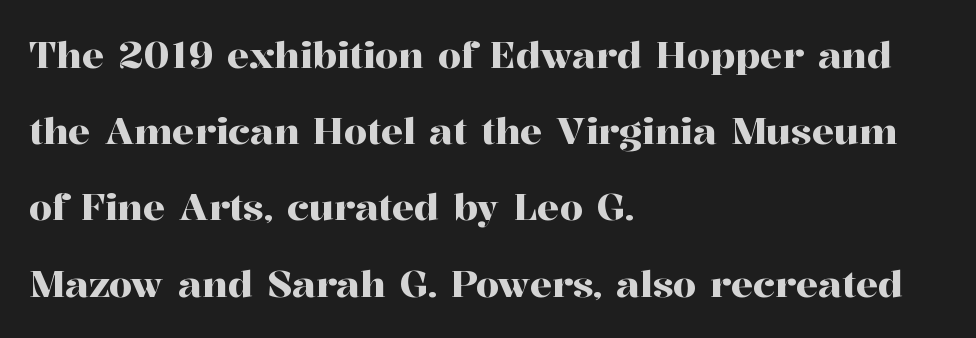
Q: Is the text italic (slanted)? A: No, it is upright.
Q: Is the typeface a serif or a sans-serif typeface? A: Serif.
Q: Is the text underlined? A: No.
Q: How is the paragraph aligned? A: Left-aligned.
Q: Is the spacing between letters normal or unusually wide? A: Normal.
Q: Is the spacing between lines tight, normal or loose? A: Loose.
Q: Width (condensed, normal, or wide)? A: Normal.
Q: Stroke contrast? A: High.
Q: x-height? A: Medium.
Q: Monospaced? A: No.
